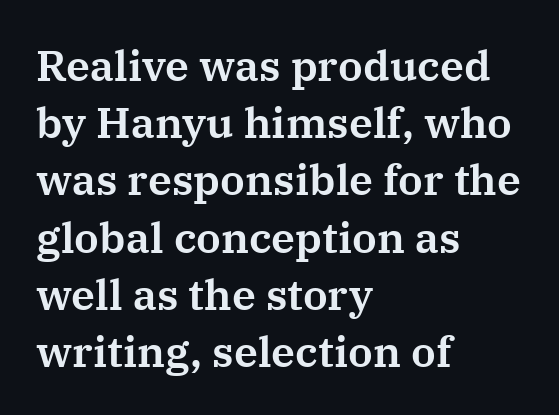
{"serif": "yes", "italic": "no", "width": "normal", "stroke_contrast": "medium", "x_height": "medium", "monospaced": "no", "underline": "no", "align": "left", "line_spacing": "normal", "line_spacing_ratio": 1.33, "letter_spacing": "normal", "letter_spacing_em": 0.0, "glyph_px": 43}
